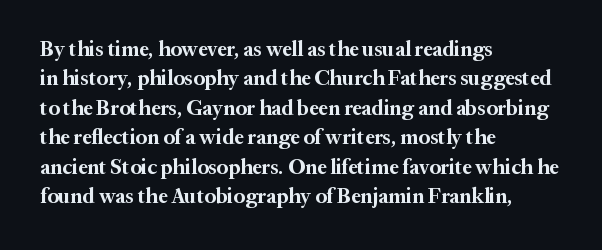
Q: Is the text bold? A: Yes.
Q: Is the text italic (slanted)? A: No, it is upright.
Q: Is the text underlined? A: No.
Q: How is the paragraph aligned? A: Left-aligned.
Q: Is the spacing between letters normal or unusually wide? A: Normal.
Q: Is the spacing between lines tight, normal or loose? A: Normal.
